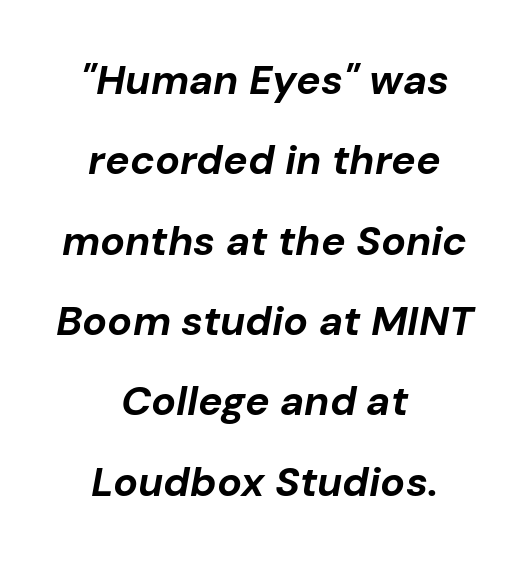
The image shows 41 px bold type, italic (leaning right); set centered, loose line spacing (1.96x), normal letter spacing, not underlined; low stroke contrast and a medium x-height.
